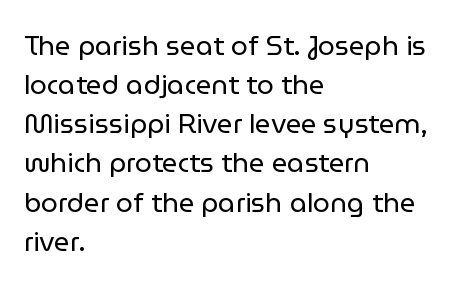
Default kerning and tracking; the words read as compact shapes. No heavy texture on the line: the type isn't bold. A roman cut, with each character standing at attention. Notice how the passage keeps a crisp vertical edge on the left only. Bare-footed words on every line.
